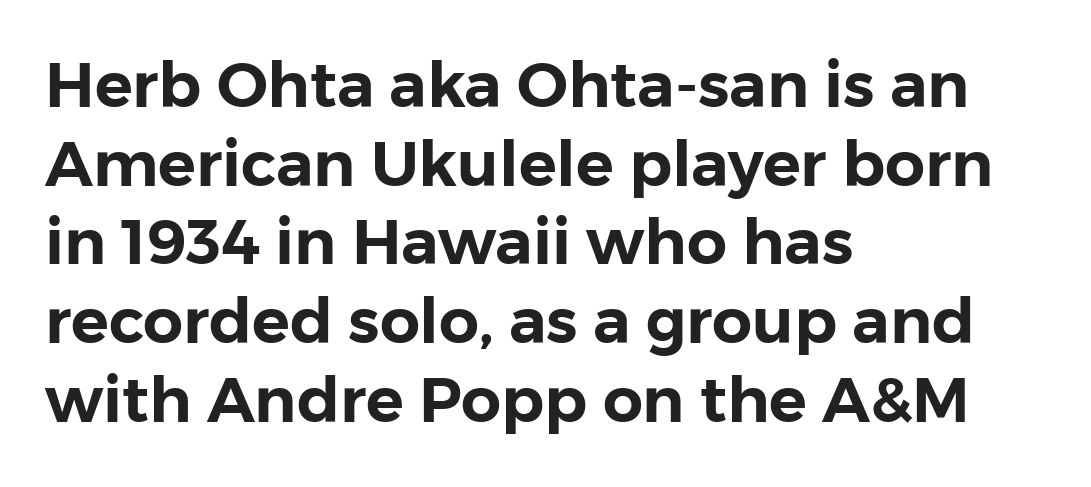
Q: Is the text italic (slanted)? A: No, it is upright.
Q: Is the typeface a serif or a sans-serif typeface? A: Sans-serif.
Q: Is the text underlined? A: No.
Q: How is the paragraph aligned? A: Left-aligned.
Q: Is the spacing between letters normal or unusually wide? A: Normal.
Q: Is the spacing between lines tight, normal or loose? A: Normal.
Q: Width (condensed, normal, or wide)? A: Normal.
Q: Stroke contrast? A: Low.
Q: x-height? A: Medium.
Q: Monospaced? A: No.
